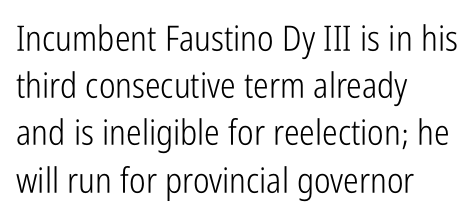
The image shows 35 px light, condensed sans-serif type, upright; set left-aligned, normal line spacing (1.35x), normal letter spacing, not underlined; low stroke contrast and a medium x-height.
